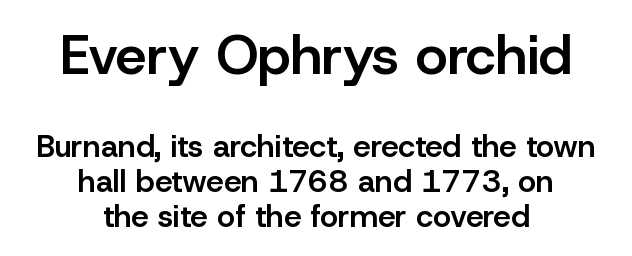
{"serif": "no", "italic": "no", "bold": "semi", "weight": "semibold", "width": "normal", "stroke_contrast": "low", "x_height": "medium", "monospaced": "no", "underline": "no", "align": "center", "line_spacing": "tight", "line_spacing_ratio": 1.14, "letter_spacing": "normal", "letter_spacing_em": 0.0, "larger_block": "first", "size_ratio": 1.77, "glyph_px": 55}
